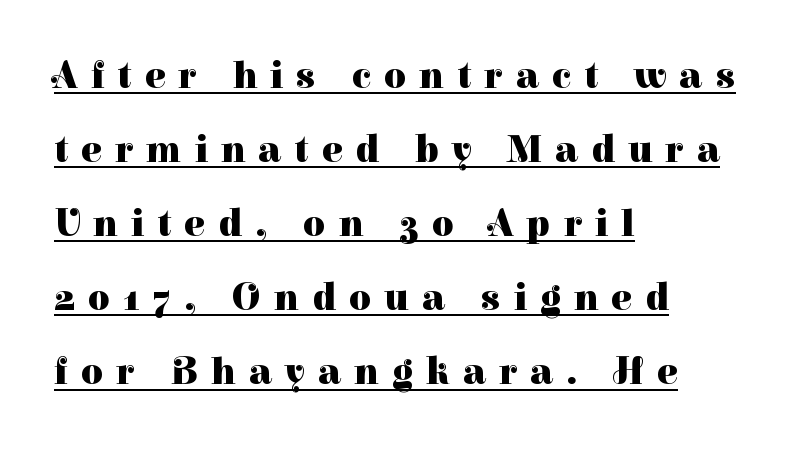
The image shows 38 px heavy serif type, upright; set left-aligned, loose line spacing (1.95x), unusually wide letter spacing (+0.35 em), underlined; high stroke contrast and a medium x-height.
